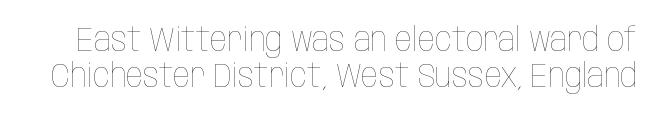
Q: Is the text bold? A: No.
Q: Is the text italic (slanted)? A: No, it is upright.
Q: Is the text underlined? A: No.
Q: Is the spacing between letters normal or unusually wide? A: Normal.
Q: Is the spacing between lines tight, normal or loose? A: Tight.
Q: Width (condensed, normal, or wide)? A: Condensed.
Q: Stroke contrast? A: Low.
Q: x-height? A: Large.
Q: Monospaced? A: No.
